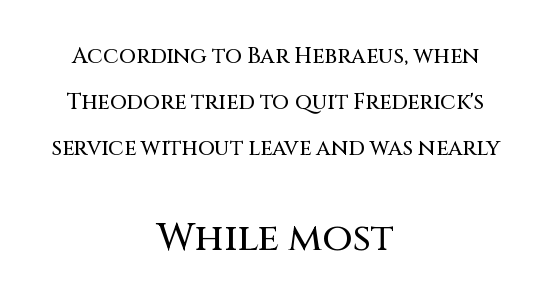
{"serif": "no", "italic": "no", "width": "normal", "stroke_contrast": "medium", "x_height": "large", "monospaced": "no", "underline": "no", "align": "center", "line_spacing": "loose", "line_spacing_ratio": 2.1, "letter_spacing": "normal", "letter_spacing_em": 0.0, "larger_block": "second", "size_ratio": 1.77, "glyph_px": 39}
